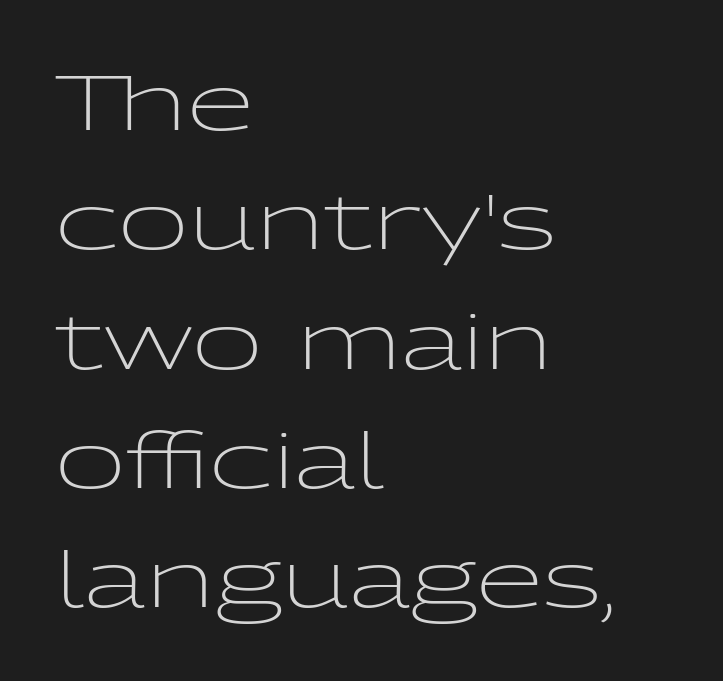
Q: Is the text bold? A: No.
Q: Is the text italic (slanted)? A: No, it is upright.
Q: Is the typeface a serif or a sans-serif typeface? A: Sans-serif.
Q: Is the text underlined? A: No.
Q: How is the paragraph aligned? A: Left-aligned.
Q: Is the spacing between letters normal or unusually wide? A: Normal.
Q: Is the spacing between lines tight, normal or loose? A: Normal.
Q: Width (condensed, normal, or wide)? A: Wide.
Q: Stroke contrast? A: Low.
Q: x-height? A: Medium.
Q: Monospaced? A: No.
